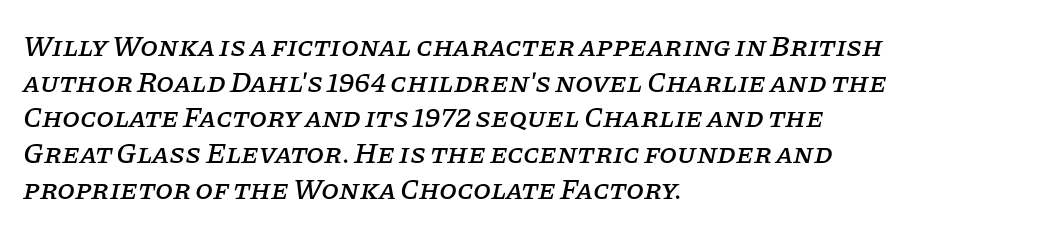
The image shows 29 px serif type, italic (leaning right); set left-aligned, line spacing 1.23x, normal letter spacing, not underlined; low stroke contrast and a large x-height.
